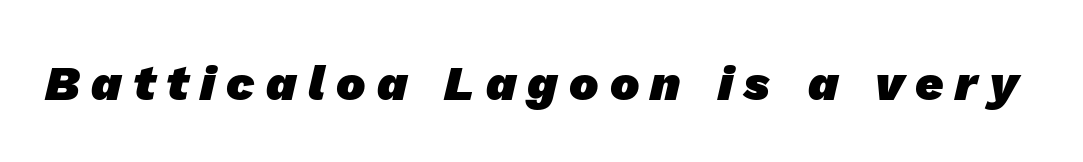
Unmarked baselines from the first word to the last. Each letter keeps its own natural width here, so spacing adapts to shape. Look at the stroke-to-counter ratio: heavy, a bold. Observe the absence of serifs on each vertical stroke in this sample. Is the letter spacing exaggerated? Yes — the characters are pushed far apart.
